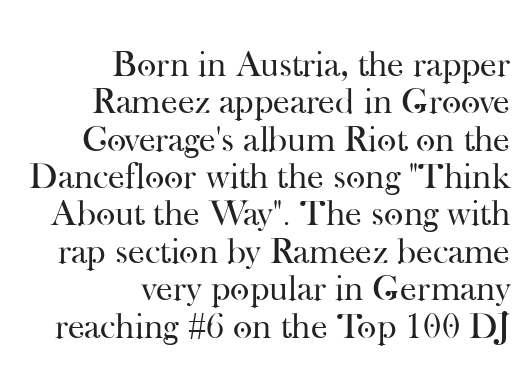
{"serif": "yes", "italic": "no", "bold": "no", "weight": "regular", "width": "normal", "stroke_contrast": "high", "x_height": "small", "monospaced": "no", "underline": "no", "align": "right", "line_spacing": "tight", "line_spacing_ratio": 1.01, "letter_spacing": "normal", "letter_spacing_em": 0.0, "glyph_px": 37}
